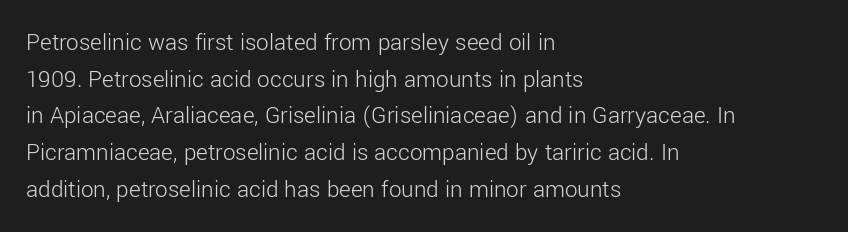
{"italic": "no", "bold": "no", "underline": "no", "align": "left", "line_spacing": "normal", "line_spacing_ratio": 1.47, "letter_spacing": "normal", "letter_spacing_em": 0.0, "glyph_px": 25}
